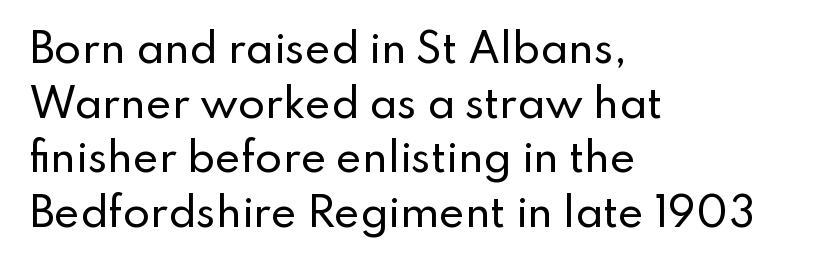
{"serif": "no", "italic": "no", "width": "normal", "stroke_contrast": "low", "x_height": "small", "monospaced": "no", "underline": "no", "align": "left", "line_spacing": "normal", "line_spacing_ratio": 1.4, "letter_spacing": "normal", "letter_spacing_em": 0.0, "glyph_px": 39}
